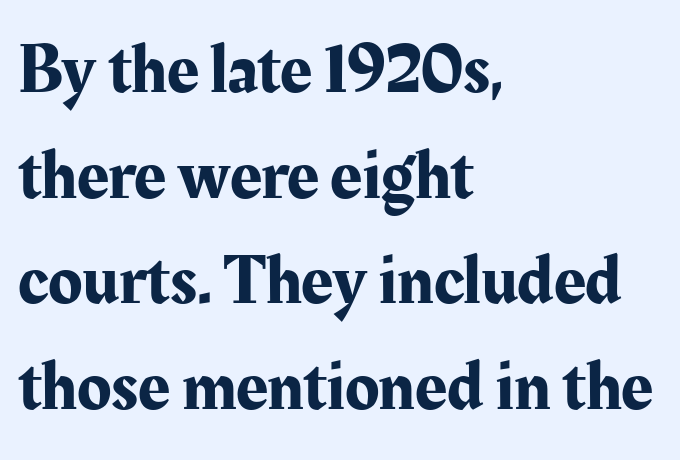
The image shows 70 px serif type, upright; set left-aligned, normal line spacing (1.51x), normal letter spacing, not underlined; medium stroke contrast and a medium x-height.
